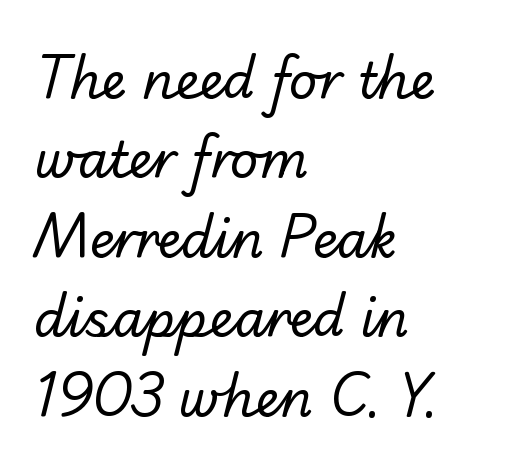
The image shows 50 px regular-weight sans-serif type; set left-aligned, normal line spacing (1.59x), normal letter spacing, not underlined; low stroke contrast and a small x-height.
